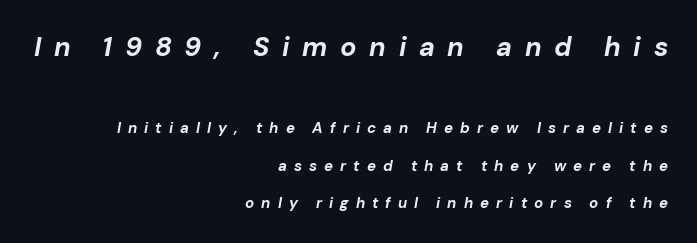
Q: Is the text bold? A: Yes.
Q: Is the text italic (slanted)? A: Yes, it leans right by about 10 degrees.
Q: Is the text underlined? A: No.
Q: How is the paragraph aligned? A: Right-aligned.
Q: Is the spacing between letters normal or unusually wide? A: Unusually wide.
Q: Is the spacing between lines tight, normal or loose? A: Loose.
Q: Which block of text is set in a larger size, the first (top) or the second (bottom)? A: The first (top) one.
